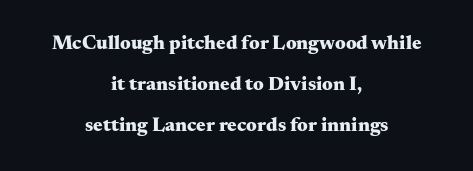
Q: Is the text bold? A: Yes.
Q: Is the text italic (slanted)? A: No, it is upright.
Q: Is the text underlined? A: No.
Q: How is the paragraph aligned? A: Centered.
Q: Is the spacing between letters normal or unusually wide? A: Normal.
Q: Is the spacing between lines tight, normal or loose? A: Loose.
